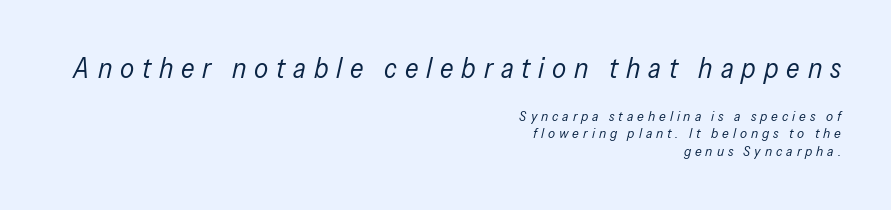
{"italic": "yes", "lean": "right", "slant_degrees": 13, "bold": "no", "weight": "regular", "width": "condensed", "stroke_contrast": "low", "x_height": "medium", "monospaced": "no", "underline": "no", "align": "right", "line_spacing_ratio": 1.24, "letter_spacing": "wide", "letter_spacing_em": 0.28, "larger_block": "first", "size_ratio": 2.0, "glyph_px": 28}
